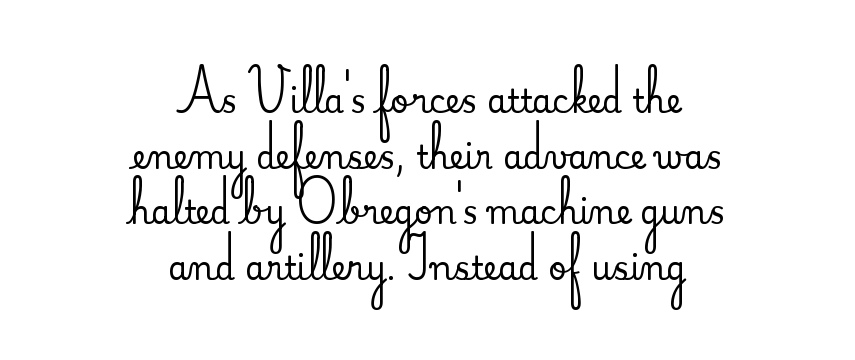
{"serif": "yes", "italic": "no", "width": "normal", "stroke_contrast": "medium", "x_height": "small", "monospaced": "no", "underline": "no", "align": "center", "line_spacing_ratio": 1.74, "letter_spacing": "normal", "letter_spacing_em": 0.0, "glyph_px": 32}
